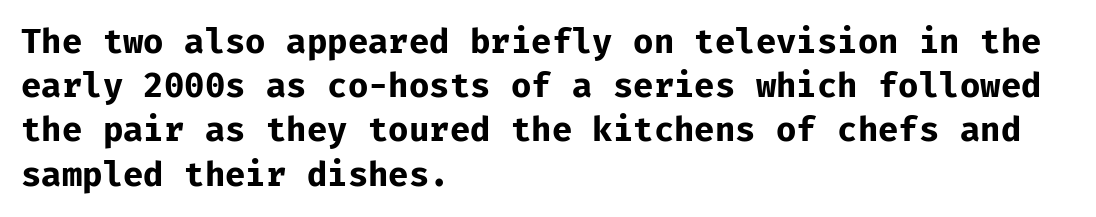
The image shows 34 px bold sans-serif type, upright, monospaced; set left-aligned, normal line spacing (1.3x), normal letter spacing, not underlined; low stroke contrast and a medium x-height.
